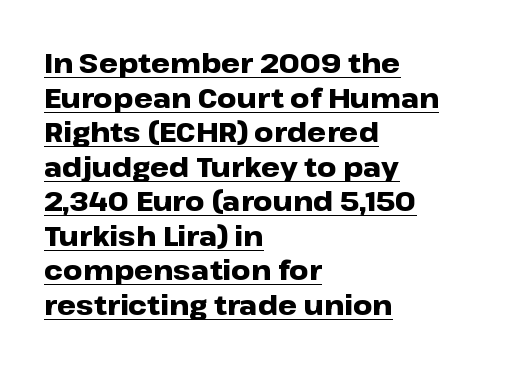
{"italic": "no", "bold": "yes", "underline": "yes", "align": "left", "line_spacing": "normal", "line_spacing_ratio": 1.28, "letter_spacing": "normal", "letter_spacing_em": 0.0, "glyph_px": 27}
